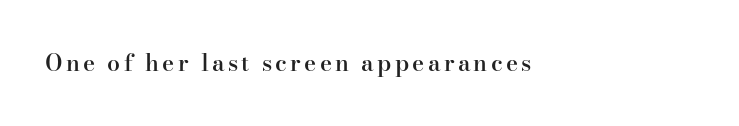
{"italic": "no", "bold": "semi", "underline": "no", "align": "left", "glyph_px": 23}
